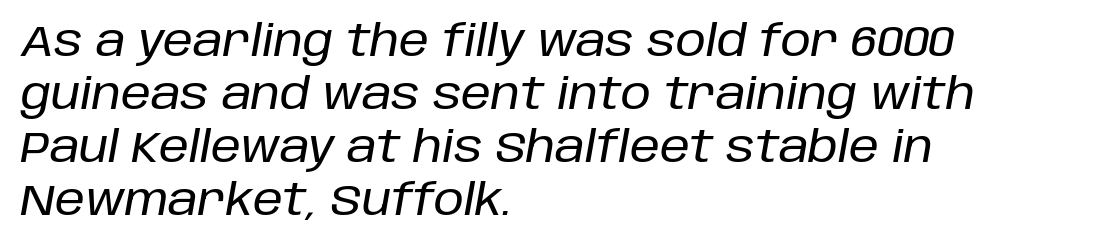
The image shows 43 px text type, italic (leaning right); set left-aligned, line spacing 1.23x, normal letter spacing, not underlined; low stroke contrast and a large x-height.
